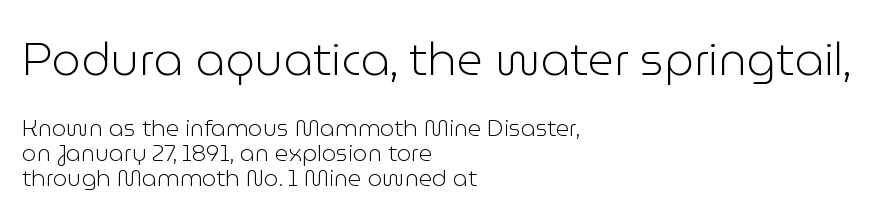
Q: Is the text bold? A: No.
Q: Is the text italic (slanted)? A: No, it is upright.
Q: Is the typeface a serif or a sans-serif typeface? A: Sans-serif.
Q: Is the text underlined? A: No.
Q: How is the paragraph aligned? A: Left-aligned.
Q: Is the spacing between letters normal or unusually wide? A: Normal.
Q: Is the spacing between lines tight, normal or loose? A: Tight.
Q: Which block of text is set in a larger size, the first (top) or the second (bottom)? A: The first (top) one.
Q: Width (condensed, normal, or wide)? A: Normal.
Q: Stroke contrast? A: Low.
Q: x-height? A: Medium.
Q: Monospaced? A: No.
